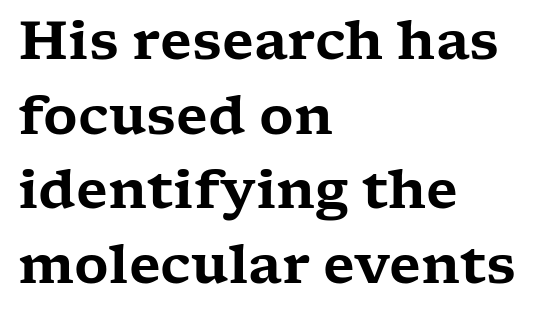
The image shows 53 px wide serif type, upright; set left-aligned, normal line spacing (1.41x), normal letter spacing, not underlined; low stroke contrast and a medium x-height.
